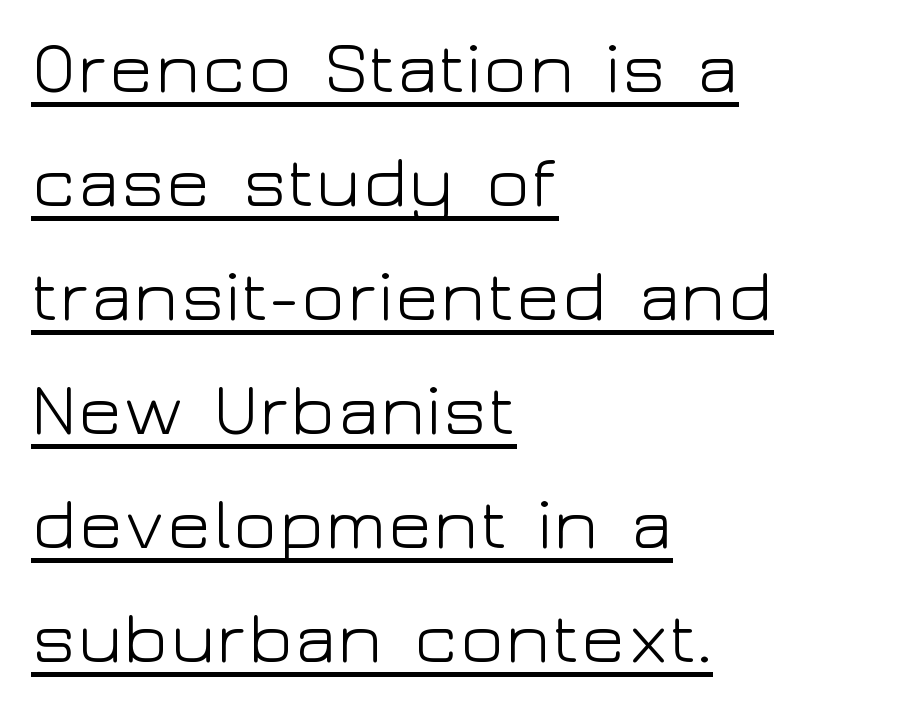
The image shows 74 px light, wide sans-serif type, upright; set left-aligned, normal line spacing (1.54x), normal letter spacing, underlined; low stroke contrast and a medium x-height.
